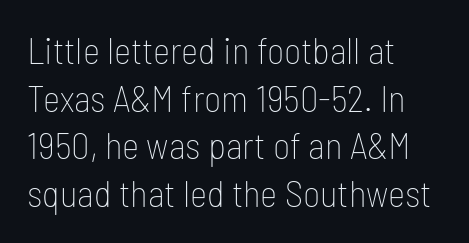
The image shows 37 px thin, condensed sans-serif type, upright; set left-aligned, normal line spacing (1.29x), normal letter spacing, not underlined; low stroke contrast and a medium x-height.
